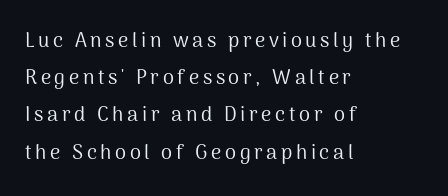
Style check: upright. Horizontal alignment here is leftward, the default for most running prose. No heavy texture on the line: the type isn't bold. Nobody drew a line under any word here.
